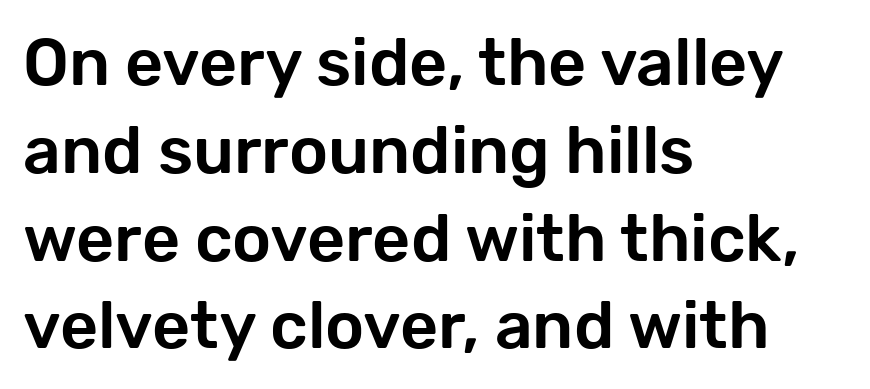
Q: Is the text italic (slanted)? A: No, it is upright.
Q: Is the typeface a serif or a sans-serif typeface? A: Sans-serif.
Q: Is the text underlined? A: No.
Q: How is the paragraph aligned? A: Left-aligned.
Q: Is the spacing between letters normal or unusually wide? A: Normal.
Q: Is the spacing between lines tight, normal or loose? A: Normal.
Q: Width (condensed, normal, or wide)? A: Normal.
Q: Stroke contrast? A: Low.
Q: x-height? A: Medium.
Q: Monospaced? A: No.
